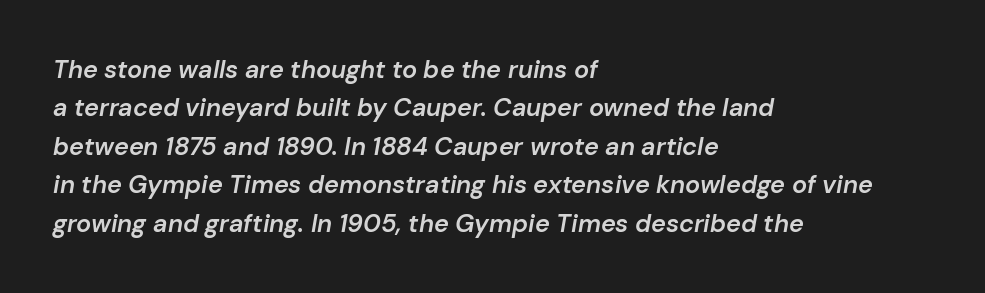
{"italic": "yes", "lean": "right", "slant_degrees": 10, "bold": "semi", "underline": "no", "align": "left", "line_spacing": "normal", "line_spacing_ratio": 1.54, "letter_spacing": "normal", "letter_spacing_em": 0.0, "glyph_px": 25}
